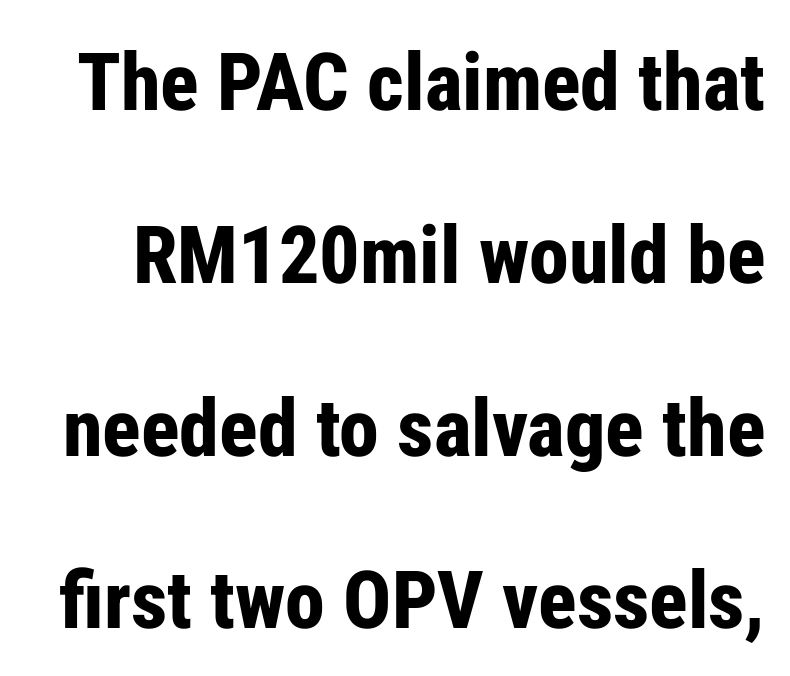
The image shows 80 px bold, condensed sans-serif type, upright; set loose line spacing (2.16x), normal letter spacing, not underlined; low stroke contrast and a medium x-height.
